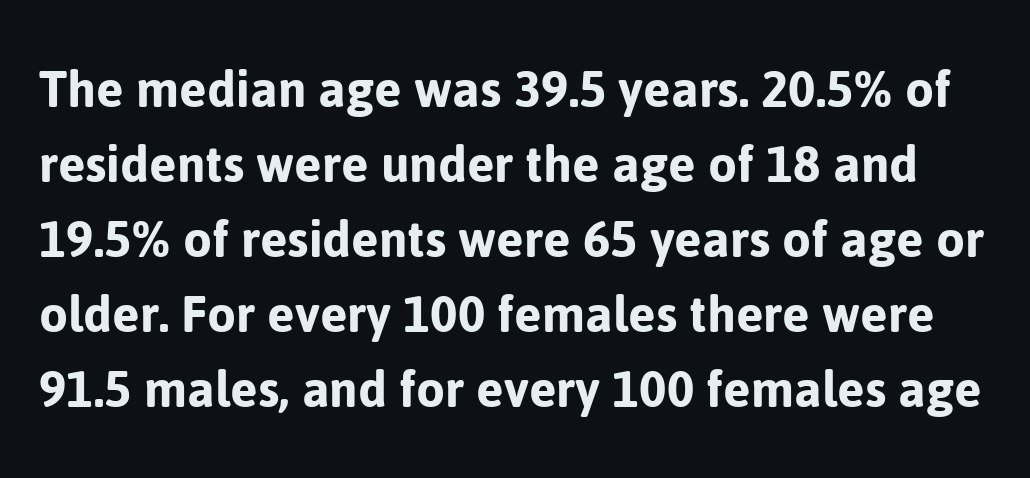
Descender tails drop into unmarked territory. You could not count columns in this text — the font is proportionally spaced. Characters remain perfectly vertical along every line. Observe the ordinary spacing: letters are neighbours, not strangers. Nope, no serifs anywhere on these letters.
